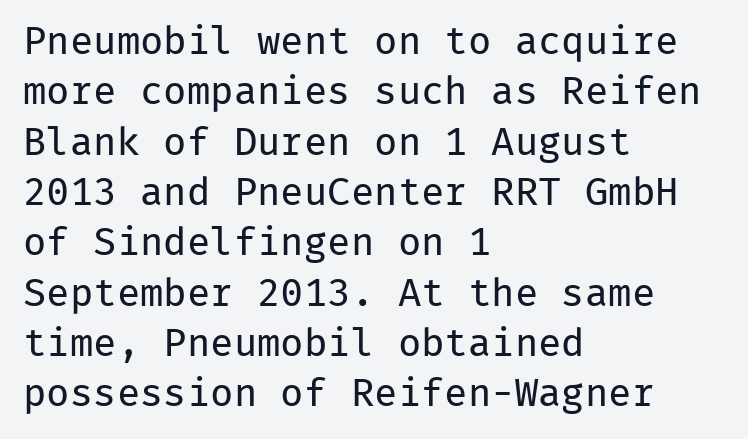
The image shows 39 px regular-weight sans-serif type, upright, monospaced; set left-aligned, normal line spacing (1.29x), normal letter spacing, not underlined; low stroke contrast and a medium x-height.
